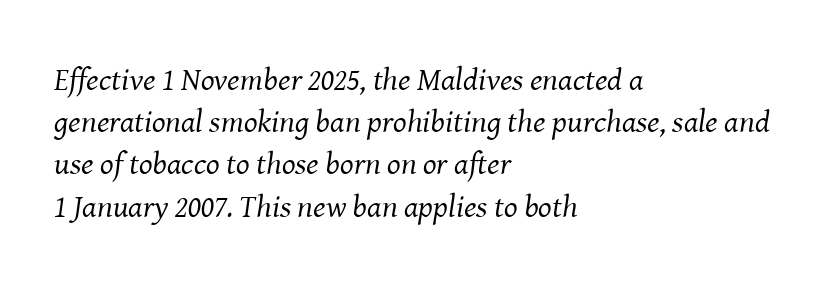
{"serif": "yes", "italic": "yes", "lean": "right", "slant_degrees": 8, "bold": "no", "weight": "regular", "width": "normal", "stroke_contrast": "medium", "x_height": "medium", "monospaced": "no", "underline": "no", "align": "left", "line_spacing": "normal", "line_spacing_ratio": 1.32, "letter_spacing": "normal", "letter_spacing_em": 0.0, "glyph_px": 32}
